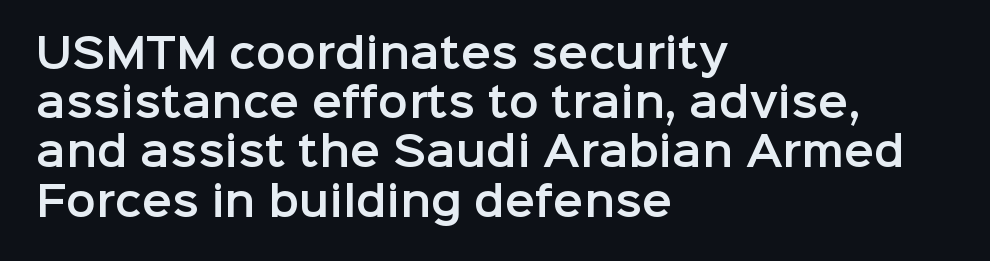
Q: Is the text italic (slanted)? A: No, it is upright.
Q: Is the typeface a serif or a sans-serif typeface? A: Sans-serif.
Q: Is the text underlined? A: No.
Q: How is the paragraph aligned? A: Left-aligned.
Q: Is the spacing between letters normal or unusually wide? A: Normal.
Q: Width (condensed, normal, or wide)? A: Normal.
Q: Stroke contrast? A: Low.
Q: x-height? A: Medium.
Q: Monospaced? A: No.
